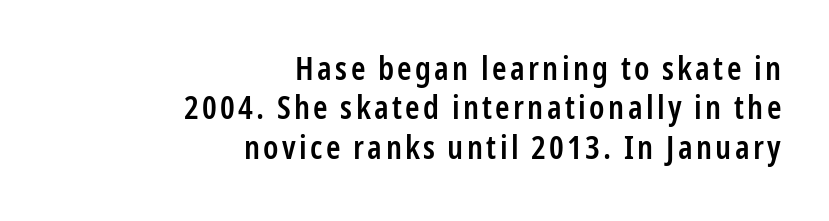
Casual observation: everything's shoved over to the right. Character widths vary here, with narrow letters taking less room than wide ones. Look at the bottom of the vertical strokes: they stop flat, with no serifs. Weight check: semibold — heavier than regular, not quite bold.
